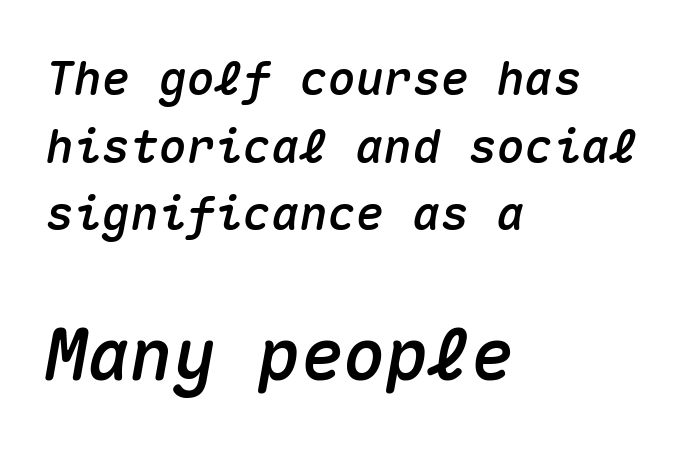
Q: Is the text italic (slanted)? A: Yes, it leans right by about 10 degrees.
Q: Is the text underlined? A: No.
Q: How is the paragraph aligned? A: Left-aligned.
Q: Is the spacing between letters normal or unusually wide? A: Normal.
Q: Is the spacing between lines tight, normal or loose? A: Normal.
Q: Which block of text is set in a larger size, the first (top) or the second (bottom)? A: The second (bottom) one.
Q: Width (condensed, normal, or wide)? A: Normal.
Q: Stroke contrast? A: Medium.
Q: x-height? A: Medium.
Q: Monospaced? A: Yes.
